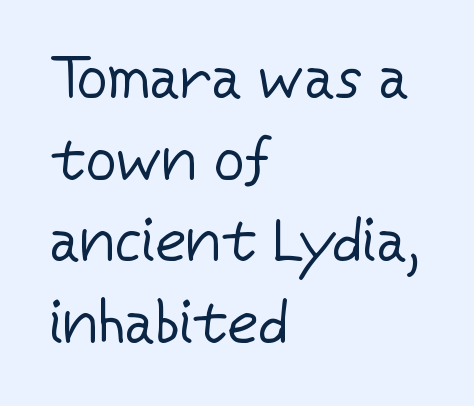
A light-to-regular cut is what we see here. This rendering uses left alignment, leaving the right contour irregular. It's the straight-up-and-down kind of type. Leading matches the norm, producing a regular column. The face used here is proportionally spaced, like ordinary book or web type.
